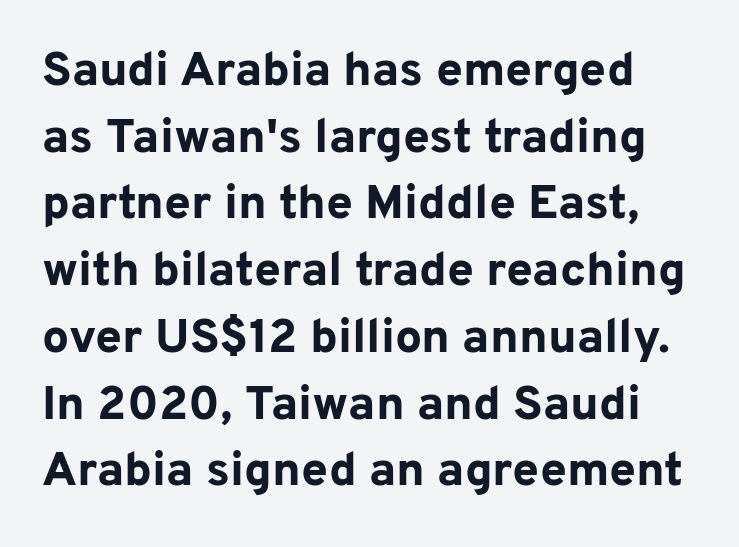
Q: Is the text bold? A: Yes.
Q: Is the text italic (slanted)? A: No, it is upright.
Q: Is the typeface a serif or a sans-serif typeface? A: Sans-serif.
Q: Is the text underlined? A: No.
Q: Is the spacing between letters normal or unusually wide? A: Normal.
Q: Is the spacing between lines tight, normal or loose? A: Normal.
Q: Width (condensed, normal, or wide)? A: Normal.
Q: Stroke contrast? A: Low.
Q: x-height? A: Medium.
Q: Monospaced? A: No.
